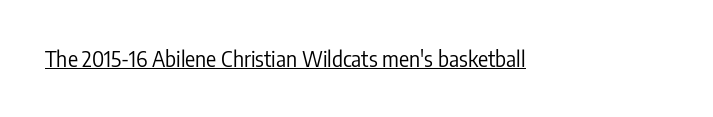
The image shows 21 px text type, upright; set normal letter spacing, underlined.
